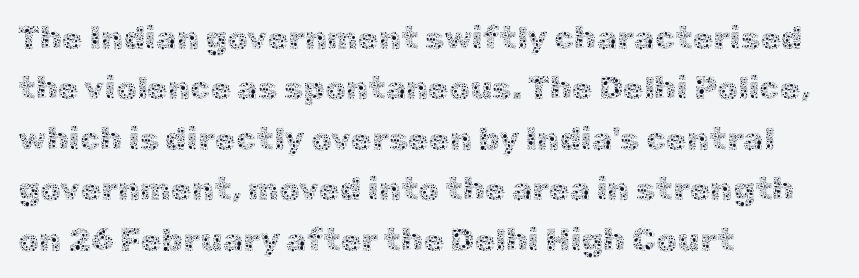
The image shows 33 px thin type, upright; set left-aligned, normal line spacing (1.53x), normal letter spacing, not underlined; a medium x-height.
